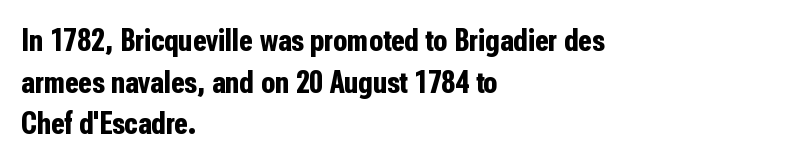
{"serif": "no", "italic": "no", "bold": "yes", "weight": "bold", "width": "condensed", "stroke_contrast": "low", "x_height": "medium", "monospaced": "no", "underline": "no", "align": "left", "line_spacing": "normal", "line_spacing_ratio": 1.3, "letter_spacing": "normal", "letter_spacing_em": 0.0, "glyph_px": 32}
